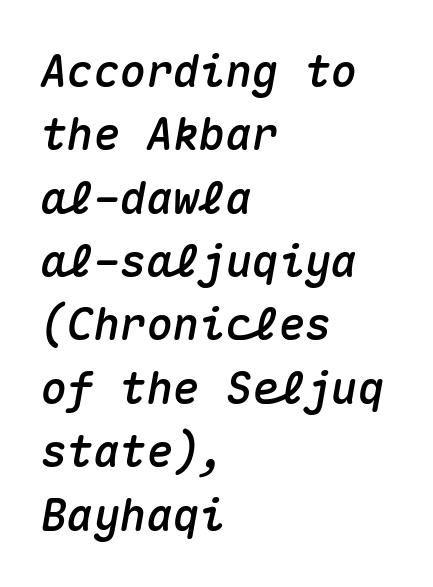
Bare-footed words on every line. These lines are rendered in a fixed-pitch font. Evenly set lines give the paragraph a standard silhouette. Between one letter and the next there's only the usual sliver of space. Observe the lean: these are italic letterforms. Every row of glyphs begins at an identical x-position on the left.
